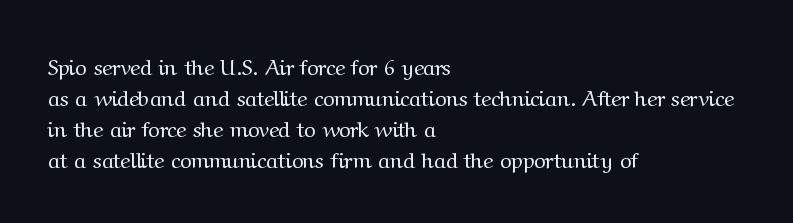
Q: Is the text bold? A: No.
Q: Is the text italic (slanted)? A: No, it is upright.
Q: Is the text underlined? A: No.
Q: How is the paragraph aligned? A: Left-aligned.
Q: Is the spacing between letters normal or unusually wide? A: Normal.
Q: Is the spacing between lines tight, normal or loose? A: Normal.
